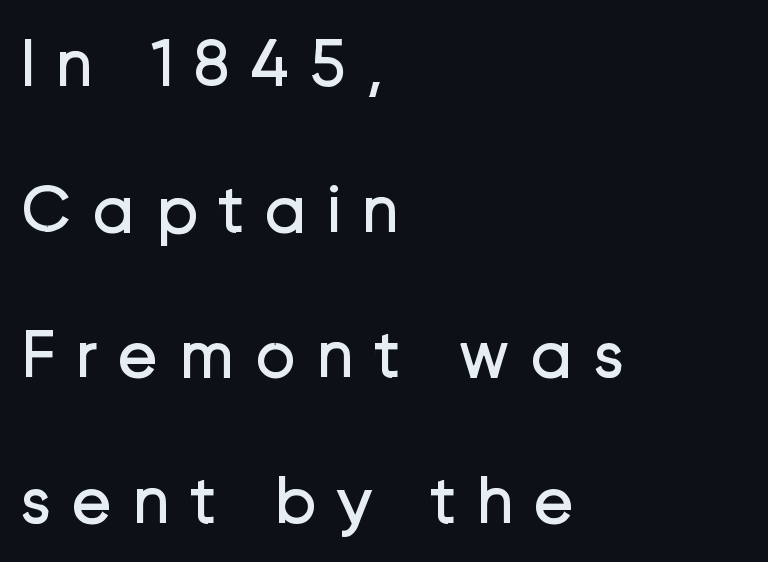
Spacing verdict: proportional, widths tailored to each character. If you drew a ruler down the left edge, every line would touch it. Nope, no serifs anywhere on these letters. Students, observe: this is what heavily led, spacious text looks like.
